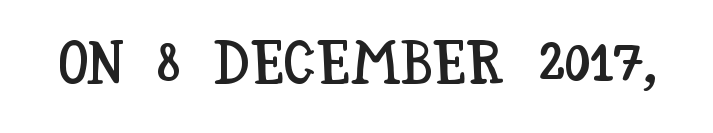
Q: Is the text italic (slanted)? A: No, it is upright.
Q: Is the text underlined? A: No.
Q: Is the spacing between letters normal or unusually wide? A: Normal.
Q: Width (condensed, normal, or wide)? A: Condensed.
Q: Stroke contrast? A: Low.
Q: x-height? A: Large.
Q: Monospaced? A: No.
